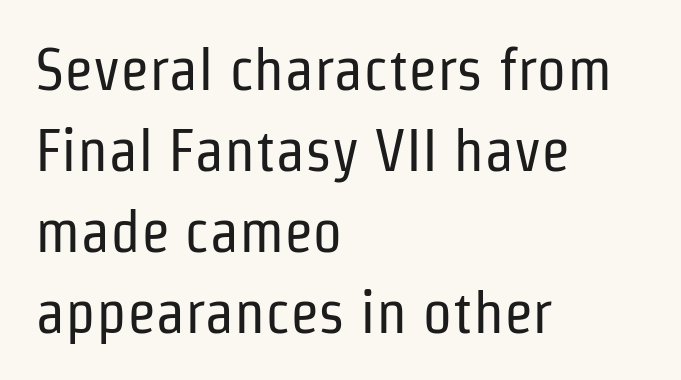
{"serif": "no", "italic": "no", "bold": "no", "weight": "regular", "width": "condensed", "stroke_contrast": "low", "x_height": "medium", "monospaced": "no", "underline": "no", "align": "left", "line_spacing": "normal", "line_spacing_ratio": 1.35, "letter_spacing": "normal", "letter_spacing_em": 0.0, "glyph_px": 60}
